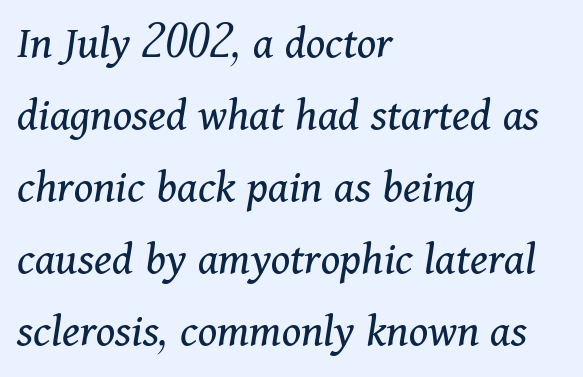
Q: Is the text bold? A: No.
Q: Is the text italic (slanted)? A: Yes, it leans right by about 11 degrees.
Q: Is the typeface a serif or a sans-serif typeface? A: Serif.
Q: Is the text underlined? A: No.
Q: How is the paragraph aligned? A: Left-aligned.
Q: Is the spacing between letters normal or unusually wide? A: Normal.
Q: Is the spacing between lines tight, normal or loose? A: Normal.
Q: Width (condensed, normal, or wide)? A: Normal.
Q: Stroke contrast? A: Medium.
Q: x-height? A: Medium.
Q: Monospaced? A: No.
